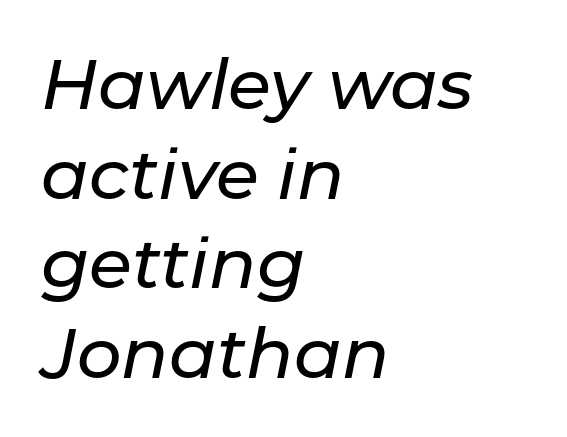
{"italic": "yes", "lean": "right", "slant_degrees": 11, "width": "normal", "stroke_contrast": "low", "x_height": "medium", "monospaced": "no", "underline": "no", "align": "left", "line_spacing": "normal", "line_spacing_ratio": 1.28, "letter_spacing": "normal", "letter_spacing_em": 0.0, "glyph_px": 70}
